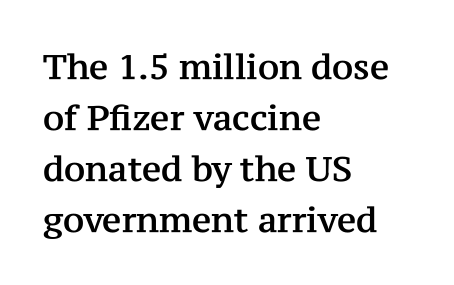
The image shows 34 px serif type, upright; set left-aligned, normal line spacing (1.5x), normal letter spacing, not underlined; medium stroke contrast and a medium x-height.
